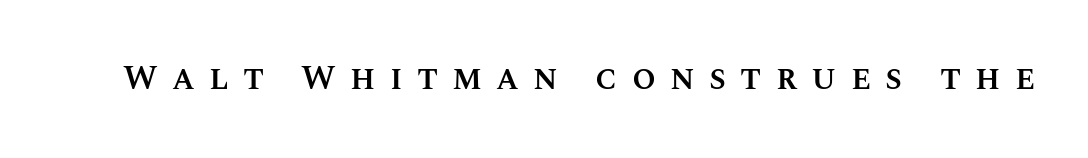
{"italic": "no", "bold": "semi", "weight": "semibold", "width": "normal", "stroke_contrast": "medium", "x_height": "large", "monospaced": "no", "underline": "no", "letter_spacing": "wide", "letter_spacing_em": 0.42, "glyph_px": 34}
